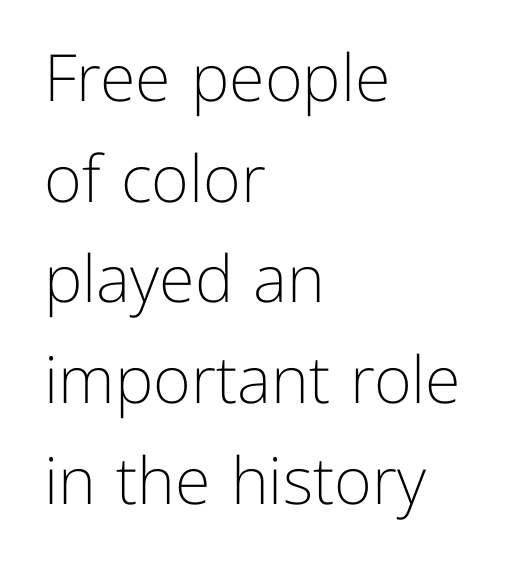
The image shows 65 px light sans-serif type, upright; set left-aligned, normal line spacing (1.55x), normal letter spacing, not underlined; low stroke contrast and a medium x-height.
